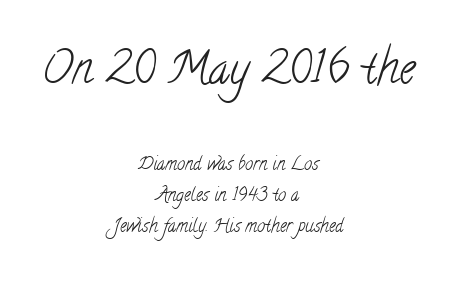
Q: Is the text bold? A: No.
Q: Is the text underlined? A: No.
Q: How is the paragraph aligned? A: Centered.
Q: Is the spacing between letters normal or unusually wide? A: Normal.
Q: Which block of text is set in a larger size, the first (top) or the second (bottom)? A: The first (top) one.
Q: Width (condensed, normal, or wide)? A: Condensed.
Q: Stroke contrast? A: Low.
Q: x-height? A: Small.
Q: Monospaced? A: No.
